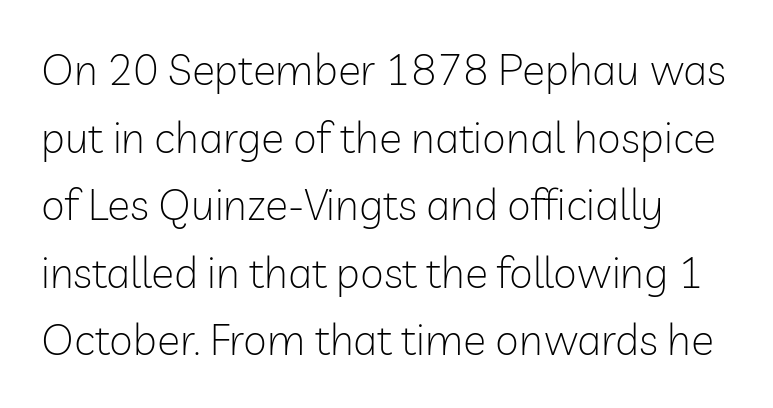
Q: Is the text bold? A: No.
Q: Is the text italic (slanted)? A: No, it is upright.
Q: Is the typeface a serif or a sans-serif typeface? A: Sans-serif.
Q: Is the text underlined? A: No.
Q: Is the spacing between letters normal or unusually wide? A: Normal.
Q: Is the spacing between lines tight, normal or loose? A: Normal.
Q: Width (condensed, normal, or wide)? A: Normal.
Q: Stroke contrast? A: Low.
Q: x-height? A: Medium.
Q: Monospaced? A: No.
